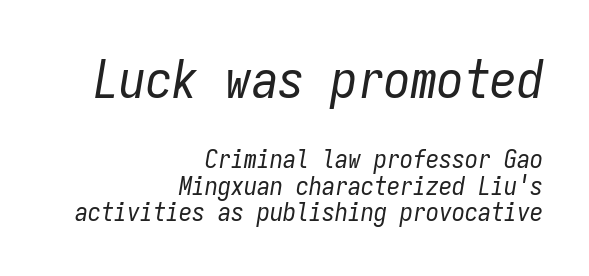
Q: Is the text bold? A: No.
Q: Is the text italic (slanted)? A: Yes, it leans right by about 9 degrees.
Q: Is the text underlined? A: No.
Q: How is the paragraph aligned? A: Right-aligned.
Q: Is the spacing between letters normal or unusually wide? A: Normal.
Q: Is the spacing between lines tight, normal or loose? A: Tight.
Q: Which block of text is set in a larger size, the first (top) or the second (bottom)? A: The first (top) one.
Q: Width (condensed, normal, or wide)? A: Condensed.
Q: Stroke contrast? A: Low.
Q: x-height? A: Medium.
Q: Monospaced? A: Yes.
